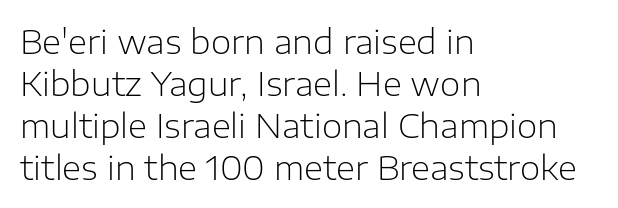
{"serif": "no", "italic": "no", "bold": "no", "weight": "light", "width": "normal", "stroke_contrast": "low", "x_height": "medium", "monospaced": "no", "underline": "no", "align": "left", "line_spacing": "normal", "line_spacing_ratio": 1.27, "letter_spacing": "normal", "letter_spacing_em": 0.0, "glyph_px": 33}
